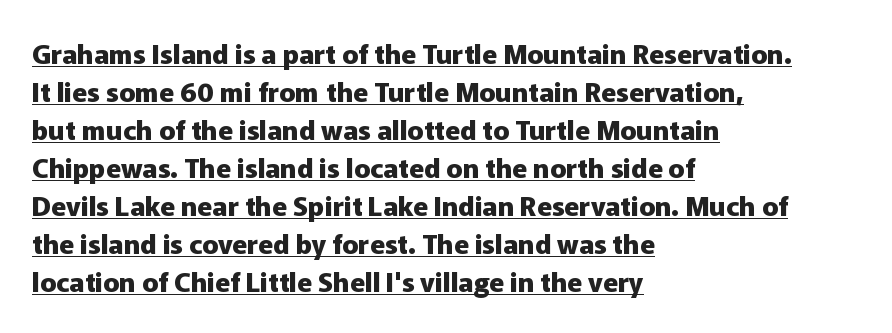
{"italic": "no", "bold": "yes", "underline": "yes", "align": "left", "line_spacing": "normal", "line_spacing_ratio": 1.41, "letter_spacing": "normal", "letter_spacing_em": 0.0, "glyph_px": 27}
